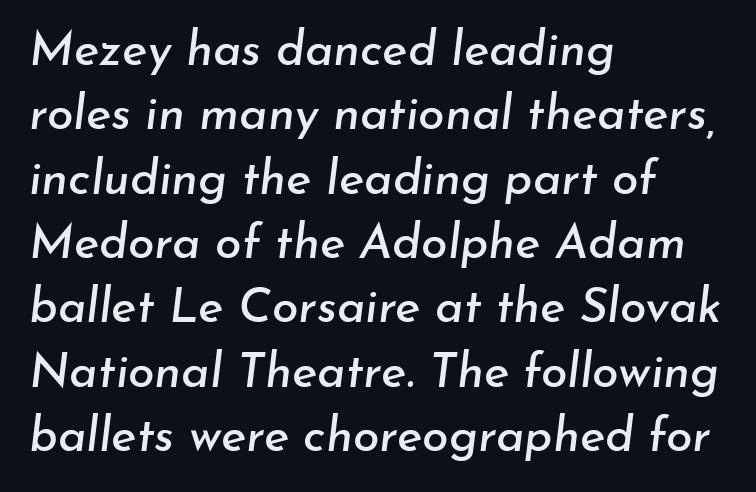
Q: Is the text italic (slanted)? A: Yes, it leans right by about 7 degrees.
Q: Is the text underlined? A: No.
Q: How is the paragraph aligned? A: Left-aligned.
Q: Is the spacing between letters normal or unusually wide? A: Normal.
Q: Is the spacing between lines tight, normal or loose? A: Normal.
Q: Width (condensed, normal, or wide)? A: Normal.
Q: Stroke contrast? A: Low.
Q: x-height? A: Small.
Q: Monospaced? A: No.
